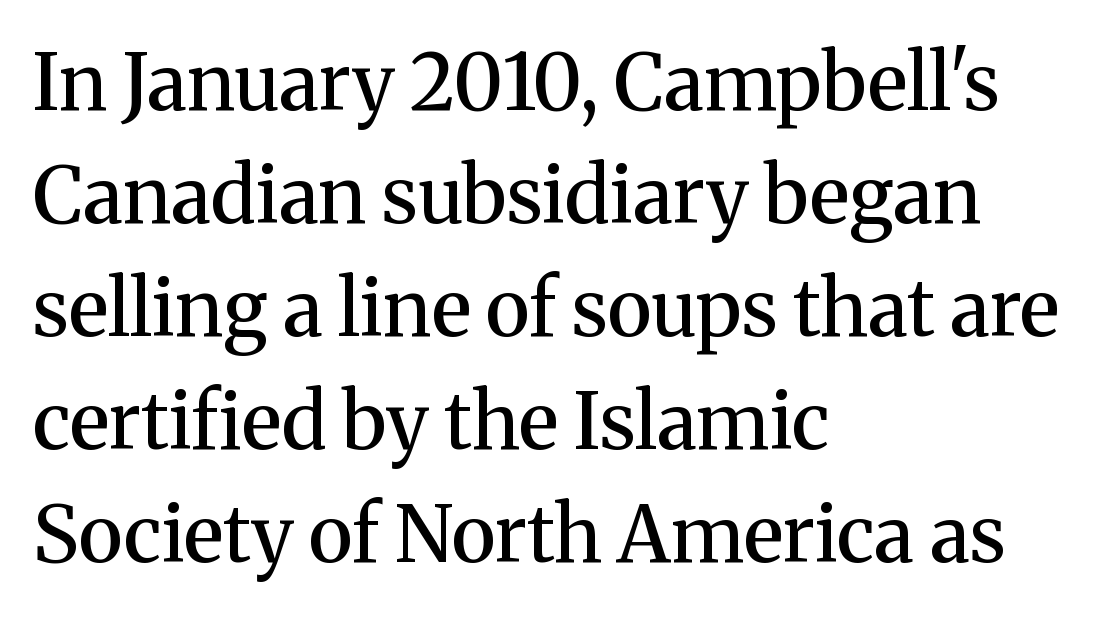
Q: Is the text bold? A: Semi-bold.
Q: Is the text italic (slanted)? A: No, it is upright.
Q: Is the typeface a serif or a sans-serif typeface? A: Serif.
Q: Is the text underlined? A: No.
Q: How is the paragraph aligned? A: Left-aligned.
Q: Is the spacing between letters normal or unusually wide? A: Normal.
Q: Is the spacing between lines tight, normal or loose? A: Normal.
Q: Width (condensed, normal, or wide)? A: Normal.
Q: Stroke contrast? A: Medium.
Q: x-height? A: Medium.
Q: Monospaced? A: No.
